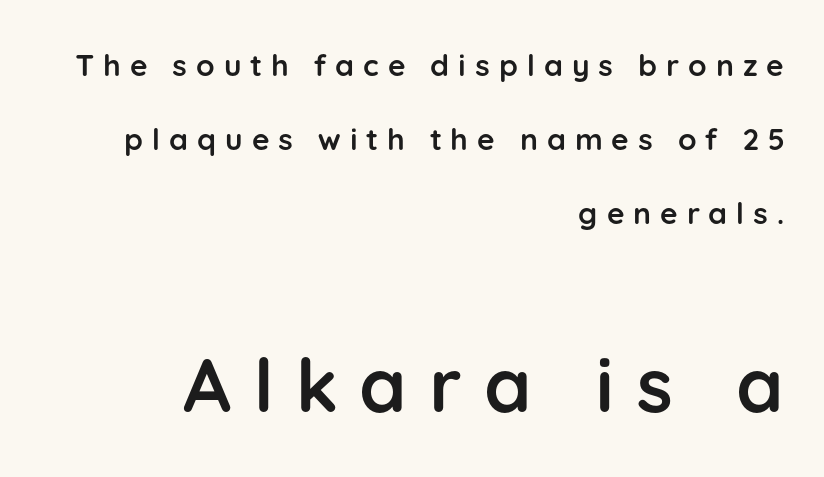
Q: Is the text bold? A: Yes.
Q: Is the text italic (slanted)? A: No, it is upright.
Q: Is the typeface a serif or a sans-serif typeface? A: Sans-serif.
Q: Is the text underlined? A: No.
Q: How is the paragraph aligned? A: Right-aligned.
Q: Is the spacing between letters normal or unusually wide? A: Unusually wide.
Q: Is the spacing between lines tight, normal or loose? A: Loose.
Q: Which block of text is set in a larger size, the first (top) or the second (bottom)? A: The second (bottom) one.
Q: Width (condensed, normal, or wide)? A: Normal.
Q: Stroke contrast? A: Low.
Q: x-height? A: Medium.
Q: Monospaced? A: No.
